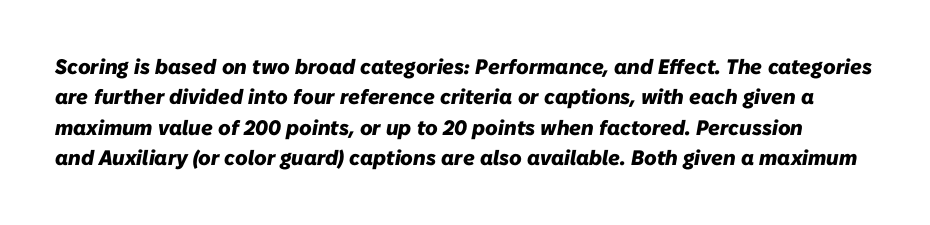
The image shows 21 px bold type, italic (leaning right); set normal line spacing (1.45x), normal letter spacing, not underlined.
